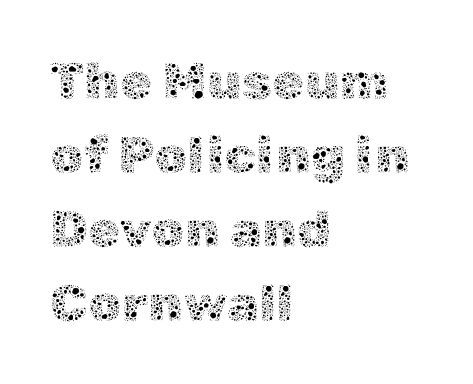
Q: Is the text bold? A: No.
Q: Is the text italic (slanted)? A: No, it is upright.
Q: Is the text underlined? A: No.
Q: How is the paragraph aligned? A: Left-aligned.
Q: Is the spacing between letters normal or unusually wide? A: Normal.
Q: Is the spacing between lines tight, normal or loose? A: Normal.
Q: Width (condensed, normal, or wide)? A: Normal.
Q: x-height? A: Medium.
Q: Monospaced? A: No.
